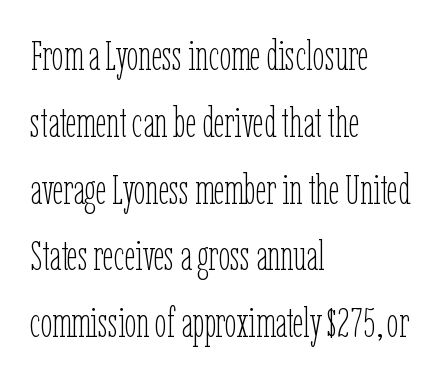
Q: Is the text bold? A: No.
Q: Is the text italic (slanted)? A: No, it is upright.
Q: Is the text underlined? A: No.
Q: How is the paragraph aligned? A: Left-aligned.
Q: Is the spacing between letters normal or unusually wide? A: Normal.
Q: Is the spacing between lines tight, normal or loose? A: Normal.
Q: Width (condensed, normal, or wide)? A: Condensed.
Q: Stroke contrast? A: Low.
Q: x-height? A: Medium.
Q: Monospaced? A: No.
